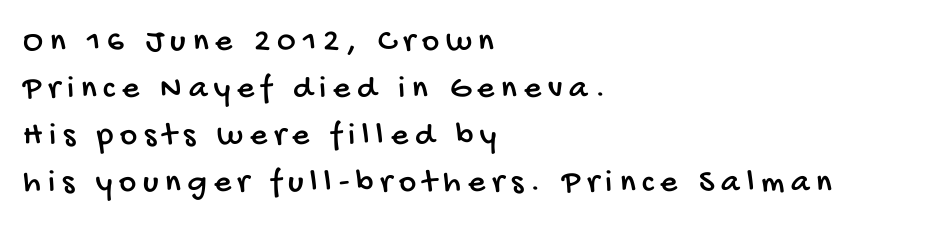
The image shows 33 px condensed sans-serif type; set left-aligned, normal line spacing (1.42x), unusually wide letter spacing (+0.21 em), not underlined; low stroke contrast and a large x-height.
